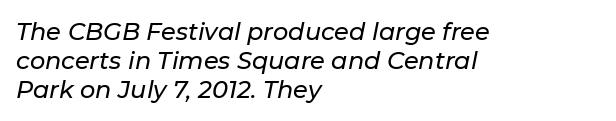
Q: Is the text italic (slanted)? A: Yes, it leans right by about 11 degrees.
Q: Is the text underlined? A: No.
Q: How is the paragraph aligned? A: Left-aligned.
Q: Is the spacing between letters normal or unusually wide? A: Normal.
